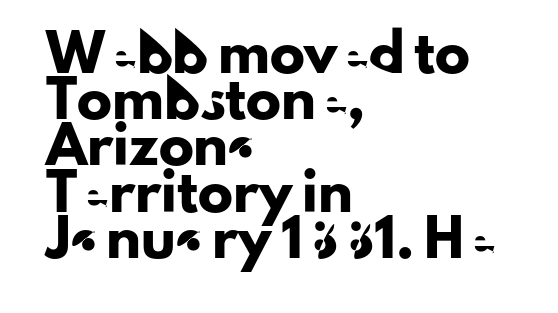
{"serif": "no", "italic": "no", "width": "normal", "stroke_contrast": "low", "x_height": "small", "monospaced": "no", "underline": "no", "align": "left", "line_spacing": "normal", "line_spacing_ratio": 1.32, "letter_spacing": "normal", "letter_spacing_em": 0.0, "glyph_px": 35}
